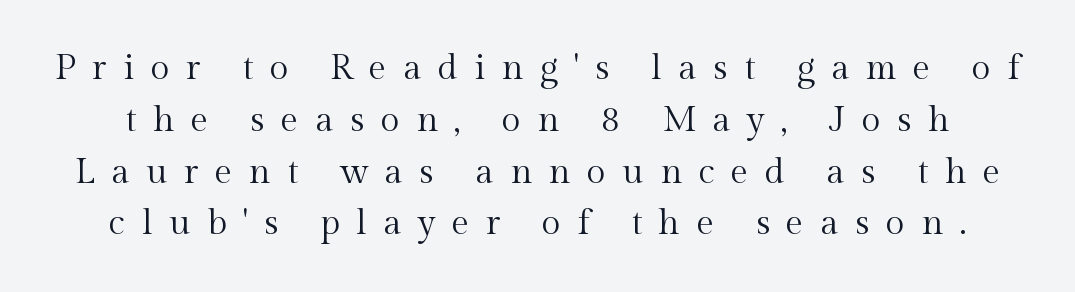
Q: Is the text bold? A: No.
Q: Is the text italic (slanted)? A: No, it is upright.
Q: Is the typeface a serif or a sans-serif typeface? A: Serif.
Q: Is the text underlined? A: No.
Q: Is the spacing between letters normal or unusually wide? A: Unusually wide.
Q: Is the spacing between lines tight, normal or loose? A: Normal.
Q: Width (condensed, normal, or wide)? A: Normal.
Q: x-height? A: Medium.
Q: Monospaced? A: No.
